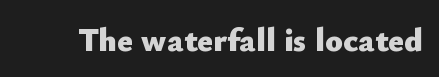
Q: Is the text bold? A: Yes.
Q: Is the text italic (slanted)? A: No, it is upright.
Q: Is the typeface a serif or a sans-serif typeface? A: Sans-serif.
Q: Is the text underlined? A: No.
Q: Is the spacing between letters normal or unusually wide? A: Normal.
Q: Width (condensed, normal, or wide)? A: Normal.
Q: Stroke contrast? A: Low.
Q: x-height? A: Small.
Q: Monospaced? A: No.
